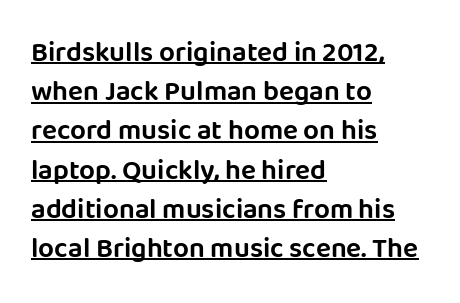
{"serif": "no", "italic": "no", "width": "normal", "stroke_contrast": "low", "x_height": "large", "monospaced": "no", "underline": "yes", "align": "left", "line_spacing": "normal", "line_spacing_ratio": 1.4, "letter_spacing": "normal", "letter_spacing_em": 0.0, "glyph_px": 28}
